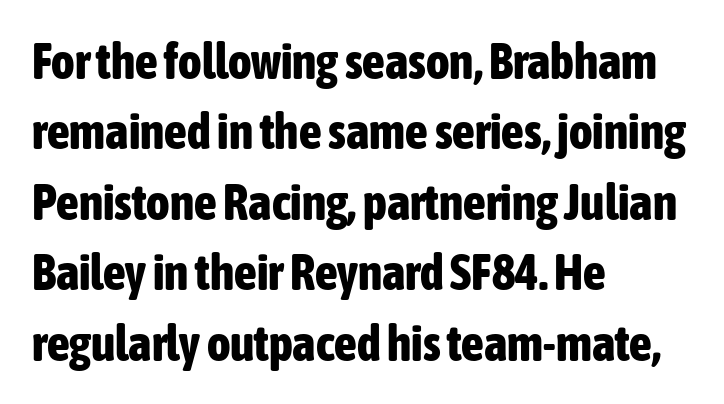
{"serif": "no", "italic": "no", "bold": "yes", "weight": "bold", "width": "condensed", "stroke_contrast": "low", "x_height": "medium", "monospaced": "no", "underline": "no", "align": "left", "line_spacing": "normal", "line_spacing_ratio": 1.41, "letter_spacing": "normal", "letter_spacing_em": 0.0, "glyph_px": 50}
